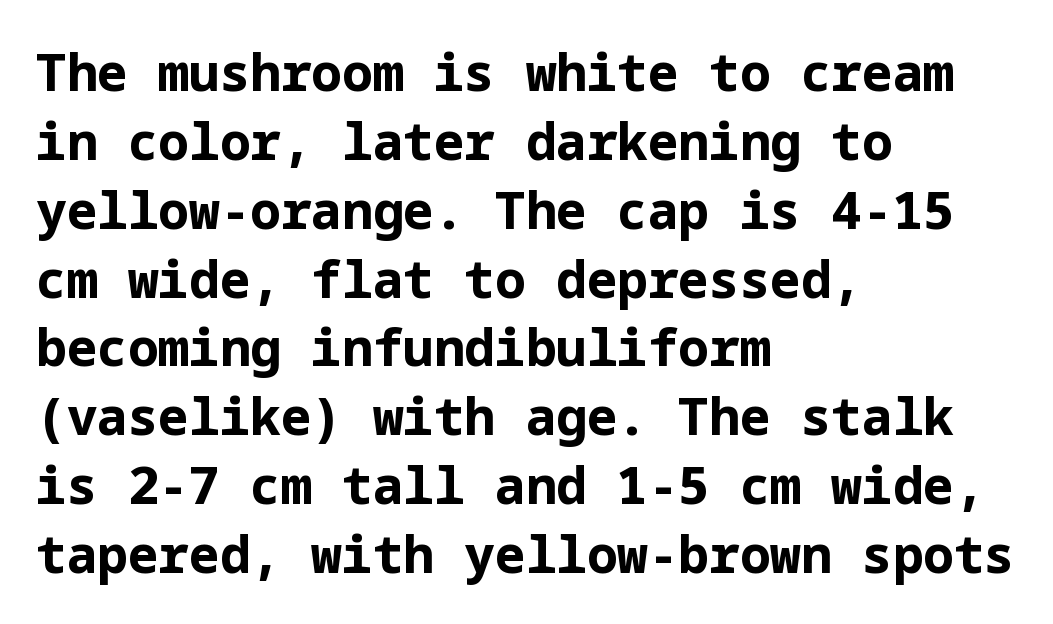
Q: Is the text bold? A: Yes.
Q: Is the text italic (slanted)? A: No, it is upright.
Q: Is the typeface a serif or a sans-serif typeface? A: Sans-serif.
Q: Is the text underlined? A: No.
Q: How is the paragraph aligned? A: Left-aligned.
Q: Is the spacing between letters normal or unusually wide? A: Normal.
Q: Is the spacing between lines tight, normal or loose? A: Normal.
Q: Width (condensed, normal, or wide)? A: Normal.
Q: Stroke contrast? A: Low.
Q: x-height? A: Medium.
